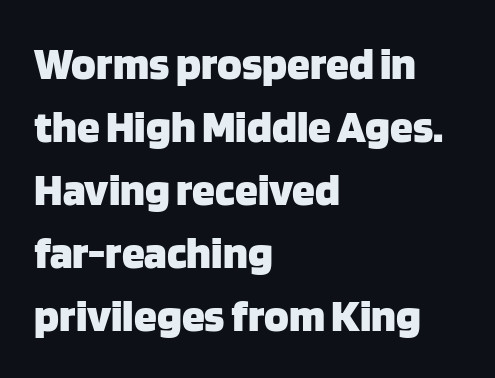
Whoever set this chose a conventional vertical rhythm. These lines are rendered in a variable-pitch font. Does extra space separate the letters? No, they use regular spacing. Where is the straight margin? On the left. The strip under each line holds only bare page.
